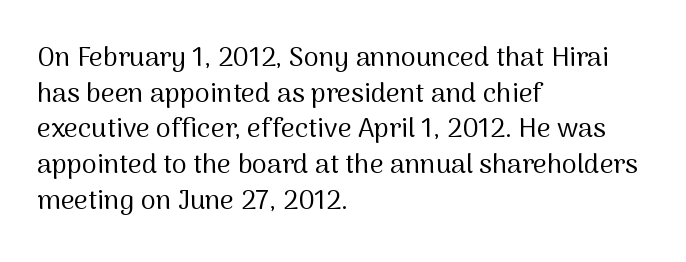
The image shows 27 px text type, upright; set left-aligned, normal line spacing (1.32x), normal letter spacing, not underlined.
